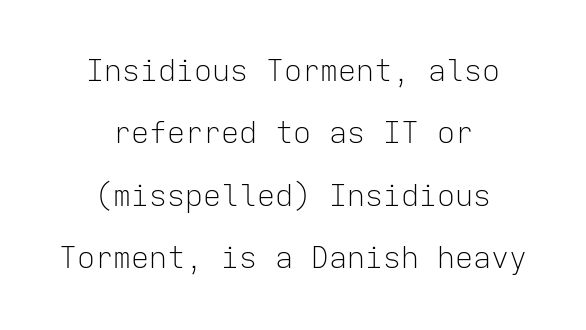
The image shows 30 px light sans-serif type, upright, monospaced; set centered, loose line spacing (2.08x), normal letter spacing, not underlined; low stroke contrast and a medium x-height.
